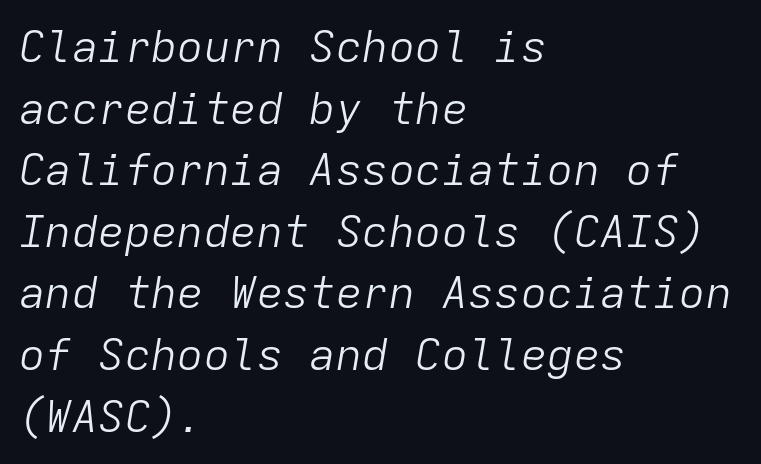
Is this a fixed-width face? Yes — each glyph sits in an identical cell. When letters slant like this, we call the style italic. The block of text has a typical density, with ordinary space between rows. Check the space under the baseline: it is left empty. Unbolded letterforms with no extra heft.
